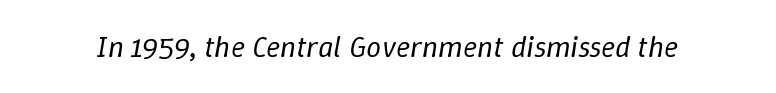
The face used here is proportionally spaced, like ordinary book or web type. Nothing unusual about the tracking: characters are spaced as the font intends. You can tell it's italic because the verticals aren't actually vertical. These glyphs show unthickened strokes, regular width or finer. Quick note: underline off.
